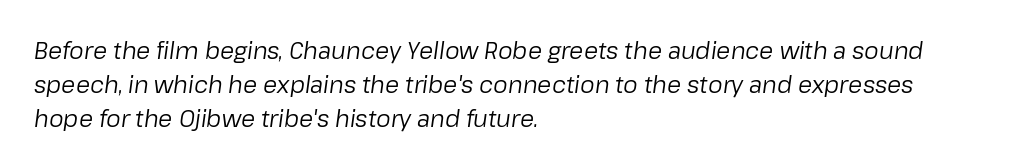
Q: Is the text bold? A: No.
Q: Is the text italic (slanted)? A: Yes, it leans right by about 8 degrees.
Q: Is the text underlined? A: No.
Q: How is the paragraph aligned? A: Left-aligned.
Q: Is the spacing between letters normal or unusually wide? A: Normal.
Q: Is the spacing between lines tight, normal or loose? A: Normal.
